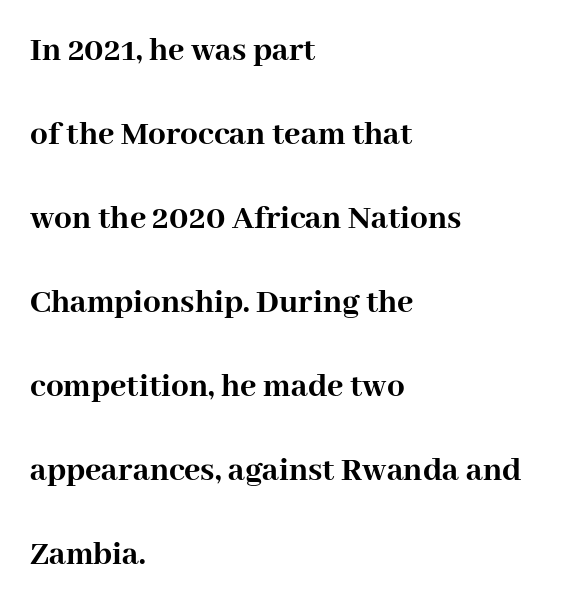
The image shows 35 px semibold serif type, upright; set left-aligned, loose line spacing (2.4x), normal letter spacing, not underlined; high stroke contrast and a medium x-height.
